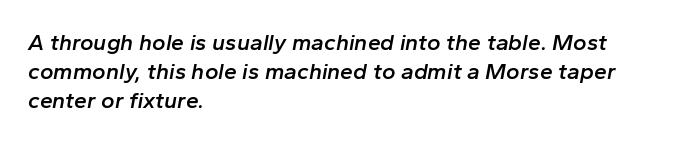
{"italic": "yes", "lean": "right", "slant_degrees": 10, "bold": "semi", "underline": "no", "align": "left", "line_spacing": "normal", "line_spacing_ratio": 1.26, "letter_spacing": "normal", "letter_spacing_em": 0.0, "glyph_px": 23}
